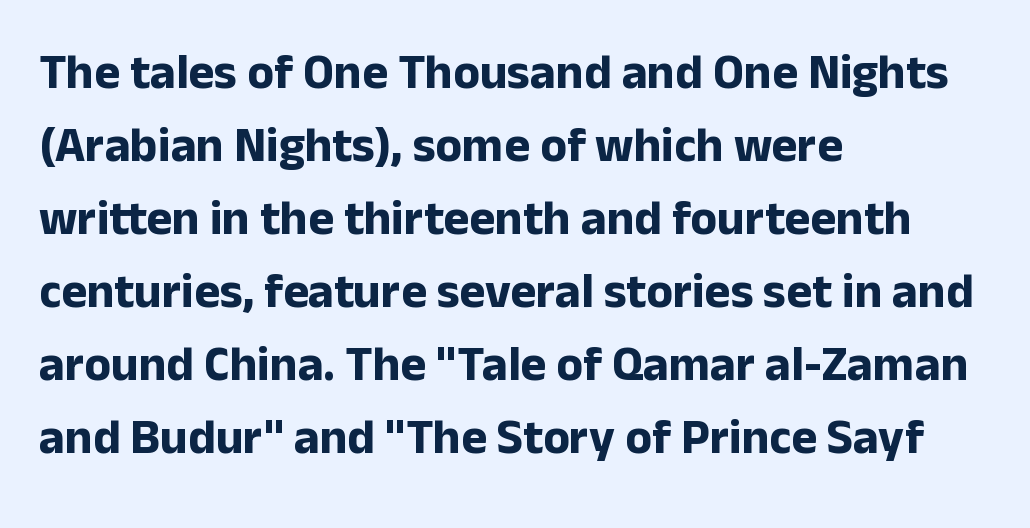
{"serif": "no", "italic": "no", "bold": "yes", "weight": "bold", "width": "normal", "stroke_contrast": "low", "x_height": "medium", "monospaced": "no", "underline": "no", "align": "left", "line_spacing": "normal", "line_spacing_ratio": 1.49, "letter_spacing": "normal", "letter_spacing_em": 0.0, "glyph_px": 49}
